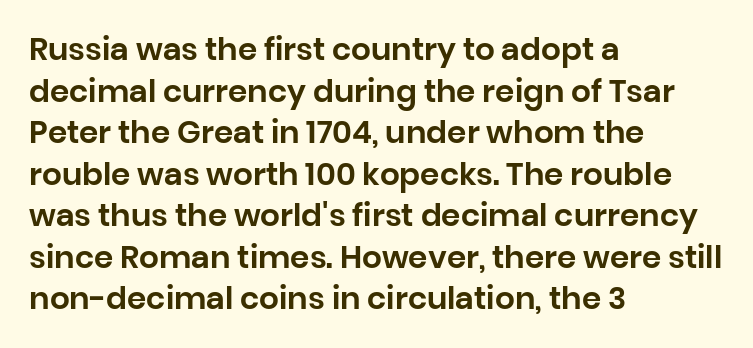
Q: Is the text italic (slanted)? A: No, it is upright.
Q: Is the typeface a serif or a sans-serif typeface? A: Sans-serif.
Q: Is the text underlined? A: No.
Q: How is the paragraph aligned? A: Left-aligned.
Q: Is the spacing between letters normal or unusually wide? A: Normal.
Q: Is the spacing between lines tight, normal or loose? A: Normal.
Q: Width (condensed, normal, or wide)? A: Normal.
Q: Stroke contrast? A: Low.
Q: x-height? A: Large.
Q: Monospaced? A: No.
